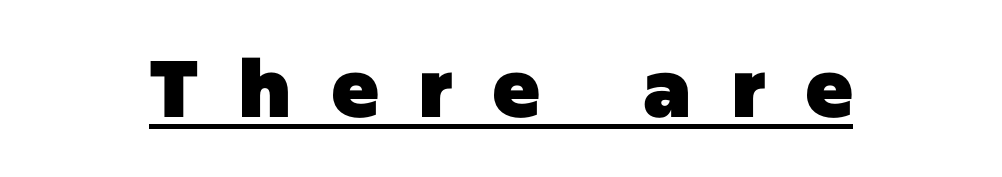
Q: Is the text bold? A: Yes.
Q: Is the text italic (slanted)? A: No, it is upright.
Q: Is the typeface a serif or a sans-serif typeface? A: Sans-serif.
Q: Is the text underlined? A: Yes.
Q: Is the spacing between letters normal or unusually wide? A: Unusually wide.
Q: Width (condensed, normal, or wide)? A: Normal.
Q: Stroke contrast? A: Low.
Q: x-height? A: Large.
Q: Monospaced? A: No.
